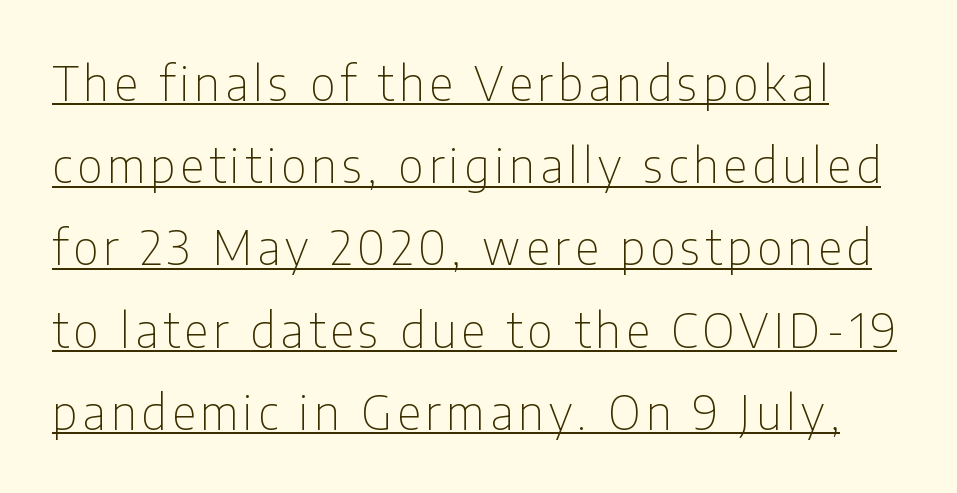
Q: Is the text bold? A: No.
Q: Is the text italic (slanted)? A: No, it is upright.
Q: Is the typeface a serif or a sans-serif typeface? A: Sans-serif.
Q: Is the text underlined? A: Yes.
Q: Width (condensed, normal, or wide)? A: Condensed.
Q: Stroke contrast? A: Low.
Q: x-height? A: Medium.
Q: Monospaced? A: No.
